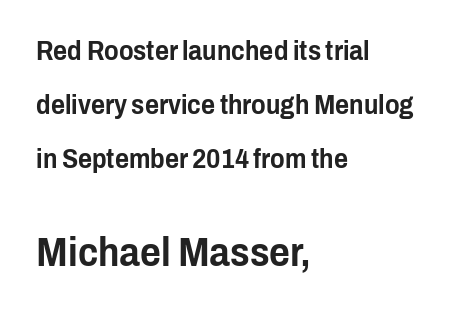
Q: Is the text italic (slanted)? A: No, it is upright.
Q: Is the typeface a serif or a sans-serif typeface? A: Sans-serif.
Q: Is the text underlined? A: No.
Q: How is the paragraph aligned? A: Left-aligned.
Q: Is the spacing between letters normal or unusually wide? A: Normal.
Q: Is the spacing between lines tight, normal or loose? A: Loose.
Q: Which block of text is set in a larger size, the first (top) or the second (bottom)? A: The second (bottom) one.
Q: Width (condensed, normal, or wide)? A: Condensed.
Q: Stroke contrast? A: Low.
Q: x-height? A: Medium.
Q: Monospaced? A: No.
